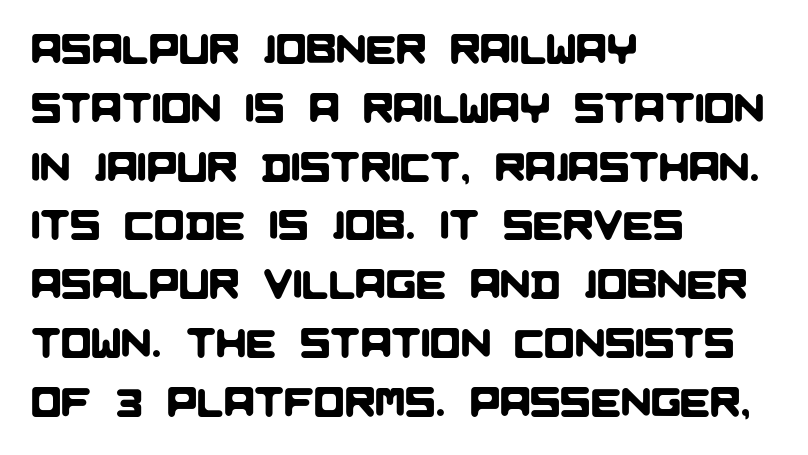
This sample is left-justified, so line endings fall wherever the words run out. Letter spacing: default. The characters display no serif detailing; their extremities are plain. A typesetter would call this proportional, since set widths differ per character. Anything drawn beneath the words? Only blank space.
